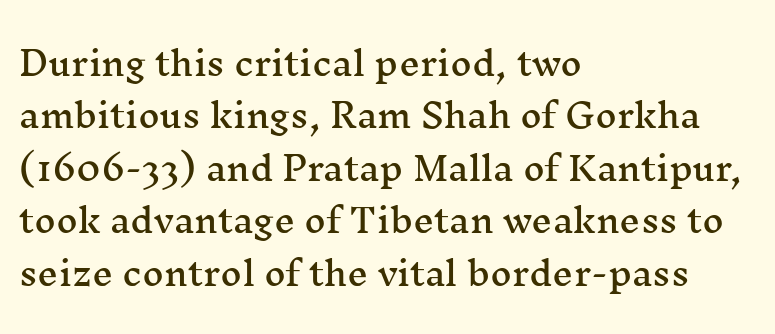
The image shows 33 px wide serif type, upright; set left-aligned, normal line spacing (1.59x), normal letter spacing, not underlined; medium stroke contrast and a medium x-height.
